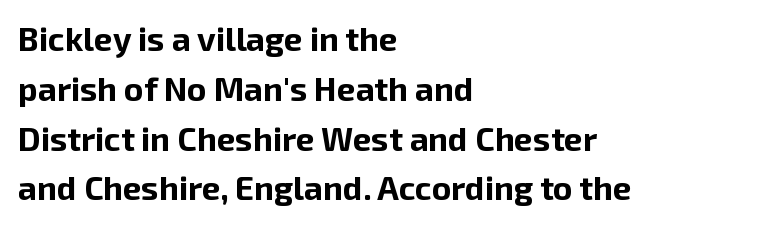
The image shows 33 px bold sans-serif type, upright; set left-aligned, normal line spacing (1.51x), normal letter spacing, not underlined; low stroke contrast and a medium x-height.
